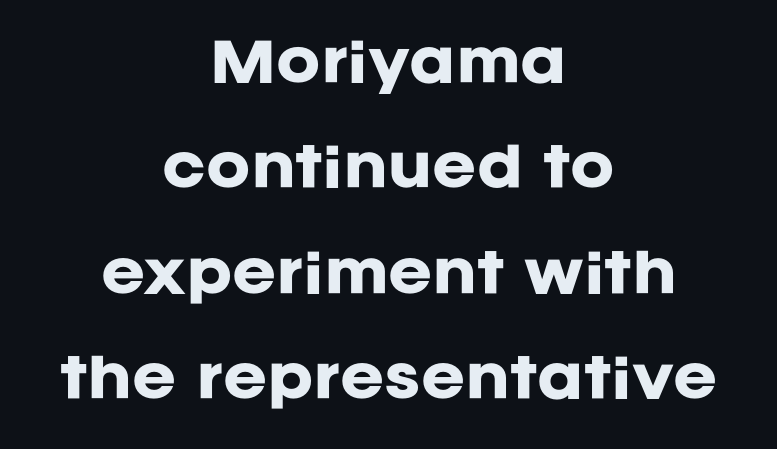
The image shows 53 px heavy sans-serif type, upright; set centered, loose line spacing (1.99x), normal letter spacing, not underlined; low stroke contrast and a large x-height.
